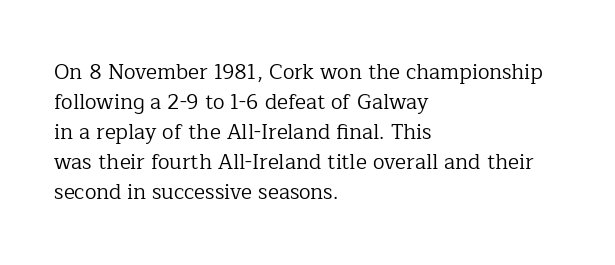
The image shows 21 px text type, upright; set left-aligned, normal line spacing (1.43x), normal letter spacing, not underlined.
